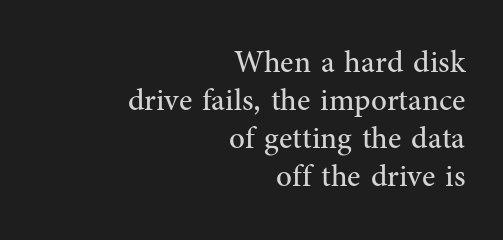
The specimen omits any rule beneath the text block's lines. The lines in this sample share a right terminus and differ only in where they begin. Letterform terminals end in serifs throughout the passage. Compared with a typical body face, this is equally light or lighter still. Nothing unusual about the tracking: characters are spaced as the font intends. The typography opts for an upright posture over an oblique one.
